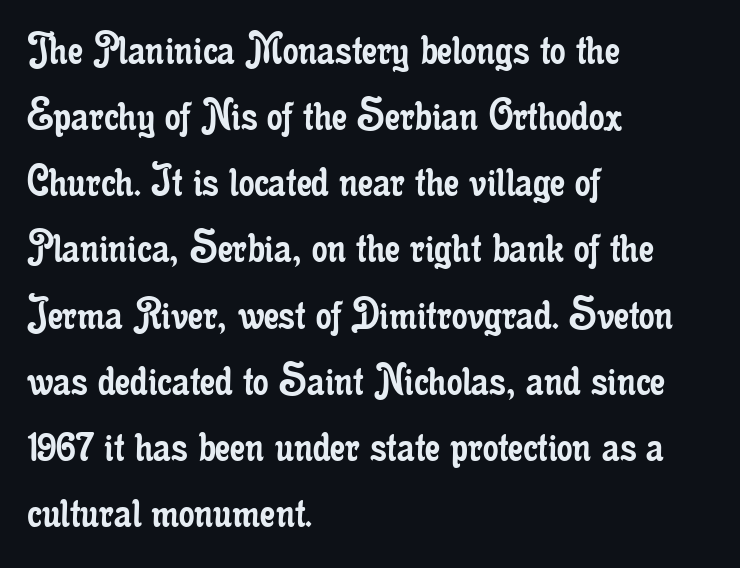
{"serif": "yes", "italic": "no", "bold": "no", "weight": "regular", "width": "condensed", "stroke_contrast": "low", "x_height": "small", "monospaced": "no", "underline": "no", "align": "left", "line_spacing": "normal", "line_spacing_ratio": 1.35, "letter_spacing": "normal", "letter_spacing_em": 0.0, "glyph_px": 49}
